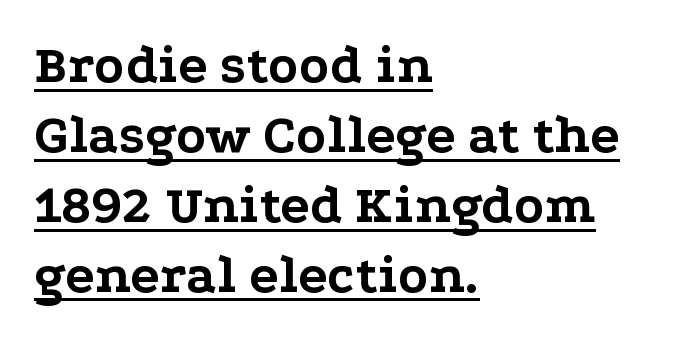
Q: Is the text bold? A: Yes.
Q: Is the text italic (slanted)? A: No, it is upright.
Q: Is the typeface a serif or a sans-serif typeface? A: Serif.
Q: Is the text underlined? A: Yes.
Q: How is the paragraph aligned? A: Left-aligned.
Q: Is the spacing between letters normal or unusually wide? A: Normal.
Q: Is the spacing between lines tight, normal or loose? A: Normal.
Q: Width (condensed, normal, or wide)? A: Wide.
Q: Stroke contrast? A: Low.
Q: x-height? A: Medium.
Q: Monospaced? A: No.
